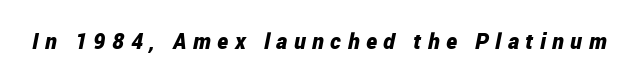
Q: Is the text bold? A: Yes.
Q: Is the text italic (slanted)? A: Yes, it leans right by about 12 degrees.
Q: Is the text underlined? A: No.
Q: Is the spacing between letters normal or unusually wide? A: Unusually wide.
